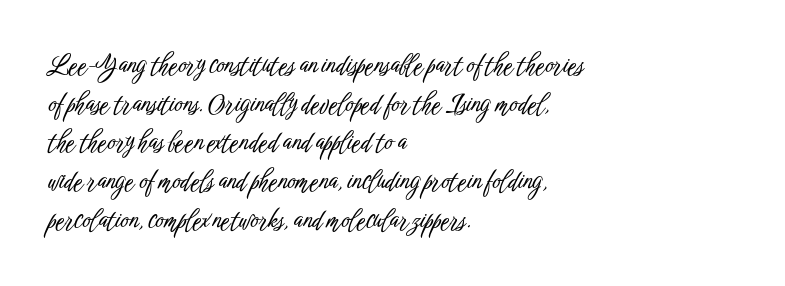
Inter-character spacing is left at the font's built-in metrics. Quick note: underline off. Horizontal alignment here is leftward, the default for most running prose. Line spacing here is normal.
